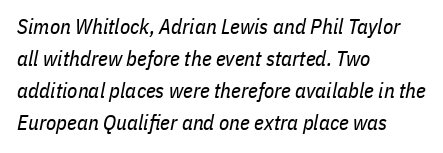
{"italic": "yes", "lean": "right", "slant_degrees": 11, "bold": "no", "underline": "no", "align": "left", "line_spacing": "normal", "line_spacing_ratio": 1.53, "letter_spacing": "normal", "letter_spacing_em": 0.0, "glyph_px": 21}
